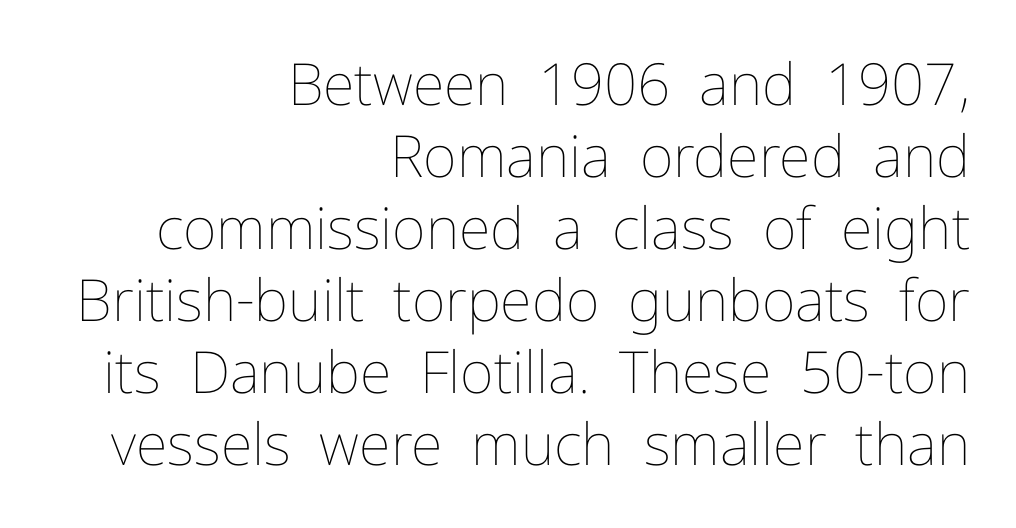
{"italic": "no", "bold": "no", "weight": "thin", "width": "normal", "stroke_contrast": "low", "x_height": "medium", "monospaced": "no", "underline": "no", "align": "right", "line_spacing_ratio": 1.24, "letter_spacing": "normal", "letter_spacing_em": 0.0, "glyph_px": 58}
